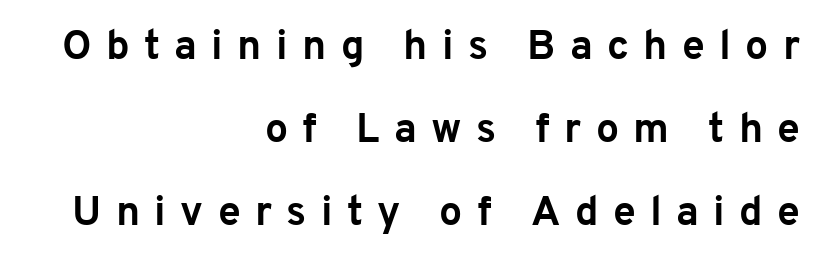
The image shows 41 px bold sans-serif type, upright; set right-aligned, loose line spacing (2.03x), unusually wide letter spacing (+0.35 em), not underlined; low stroke contrast and a medium x-height.
